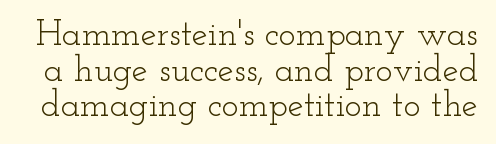
Honestly, the letter spacing is just normal — you wouldn't notice it. Notice how the stems are strictly vertical — no italics here. A typesetter would call this leading minimal, almost set solid. The face used here is proportionally spaced, like ordinary book or web type. The letterforms sit at book weight or below. Yep, those are serifs on the letters.
